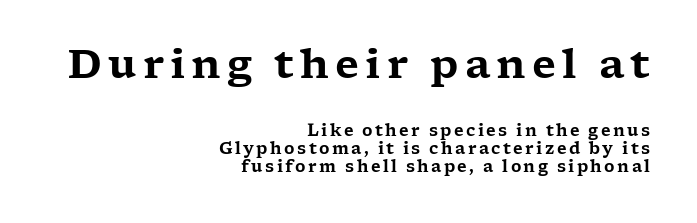
This sample trades vertical openness for compactness between lines. These lines are set flush right with a ragged left edge. Every stem runs plumb, perpendicular to the baseline. Glance below the letters and you will spot only blank space. Here the designer chose a conventional face with non-uniform glyph widths.
